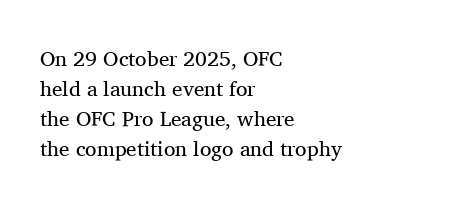
{"italic": "no", "bold": "no", "underline": "no", "align": "left", "line_spacing": "normal", "line_spacing_ratio": 1.43, "letter_spacing": "normal", "letter_spacing_em": 0.0, "glyph_px": 21}
